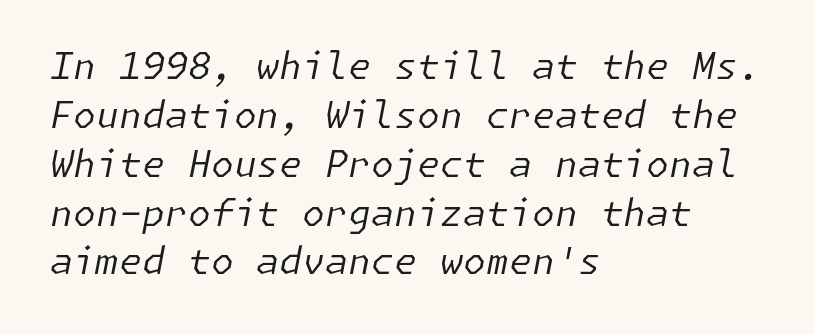
{"italic": "yes", "lean": "right", "slant_degrees": 11, "bold": "no", "weight": "regular", "width": "normal", "stroke_contrast": "low", "x_height": "medium", "underline": "no", "align": "left", "line_spacing": "normal", "line_spacing_ratio": 1.32, "letter_spacing": "normal", "letter_spacing_em": 0.0, "glyph_px": 37}
